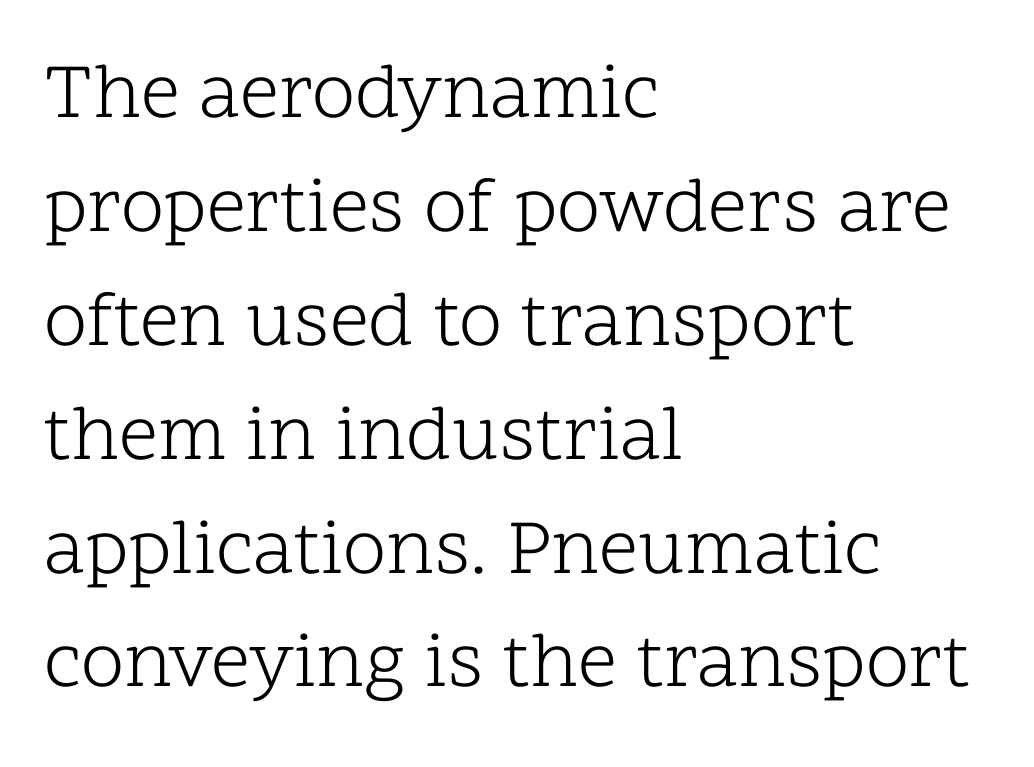
Q: Is the text bold? A: No.
Q: Is the text italic (slanted)? A: No, it is upright.
Q: Is the typeface a serif or a sans-serif typeface? A: Serif.
Q: Is the text underlined? A: No.
Q: How is the paragraph aligned? A: Left-aligned.
Q: Is the spacing between letters normal or unusually wide? A: Normal.
Q: Is the spacing between lines tight, normal or loose? A: Normal.
Q: Width (condensed, normal, or wide)? A: Normal.
Q: Stroke contrast? A: Low.
Q: x-height? A: Medium.
Q: Monospaced? A: No.
